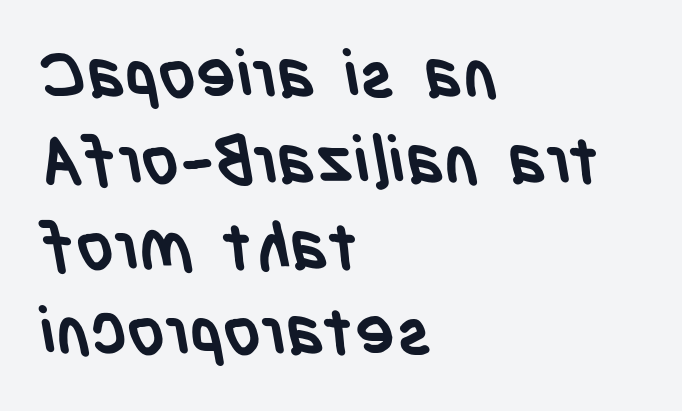
{"serif": "no", "bold": "yes", "weight": "semibold", "width": "condensed", "stroke_contrast": "low", "x_height": "large", "monospaced": "no", "underline": "no", "align": "left", "line_spacing": "normal", "line_spacing_ratio": 1.3, "letter_spacing": "normal", "letter_spacing_em": 0.0, "glyph_px": 66}
